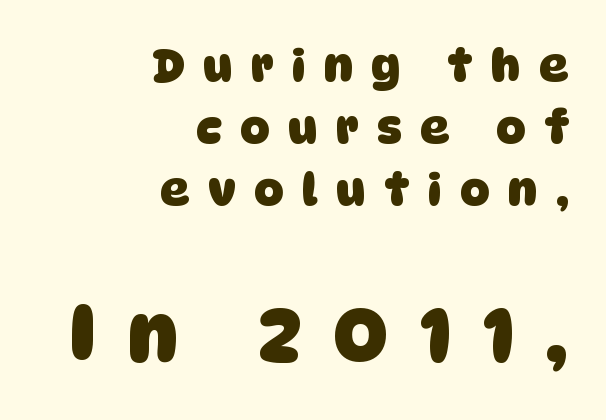
The image shows 78 px heavy sans-serif type; set right-aligned, normal line spacing (1.38x), unusually wide letter spacing (+0.42 em), not underlined; the second (bottom) block is 1.73x larger; low stroke contrast and a large x-height.
